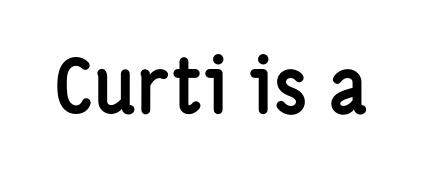
The letters sit at their default tracking, neither squeezed nor spread. Bare-footed words on every line. Posture: straight, roman, zero tilt. A full-strength bold gives these letters their thick strokes. The designer went with a sans here, leaving each stem footless. The letters advance in unequal steps, a hallmark of proportional type.
